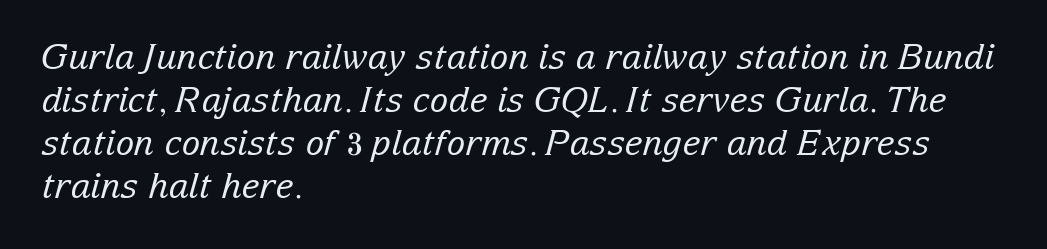
Tall strokes in this sample are angled rather than plumb. A typesetter would call this proportional, since set widths differ per character. Honestly, the letter spacing is just normal — you wouldn't notice it. The lines are quadded left. Clear beneath every line of the passage.
